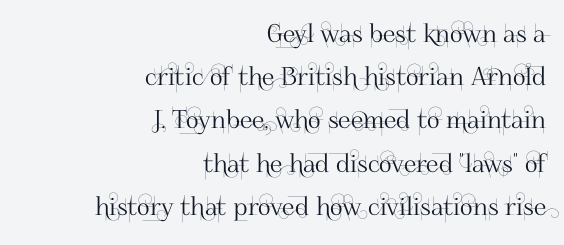
Q: Is the text italic (slanted)? A: No, it is upright.
Q: Is the text underlined? A: No.
Q: How is the paragraph aligned? A: Right-aligned.
Q: Is the spacing between letters normal or unusually wide? A: Normal.
